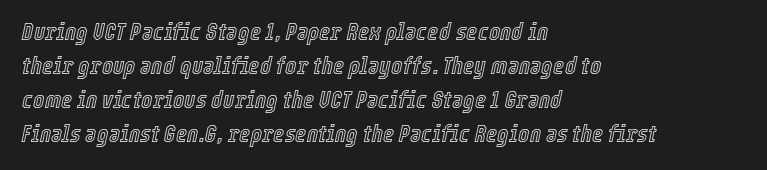
Q: Is the text italic (slanted)? A: Yes, it leans right by about 12 degrees.
Q: Is the text underlined? A: No.
Q: How is the paragraph aligned? A: Left-aligned.
Q: Is the spacing between letters normal or unusually wide? A: Normal.
Q: Is the spacing between lines tight, normal or loose? A: Normal.
